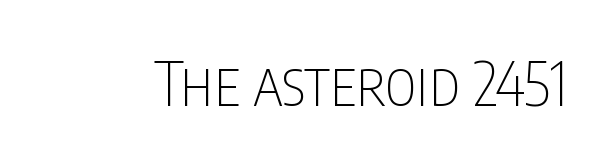
Is the stroke heavy? The answer is a plain regular-or-lighter. When letters stand straight like this, we call the style roman or upright. Only glyphs here, with clear space below each row. You could call the tracking neutral — neither tight nor loose. Classification — sans serif.
